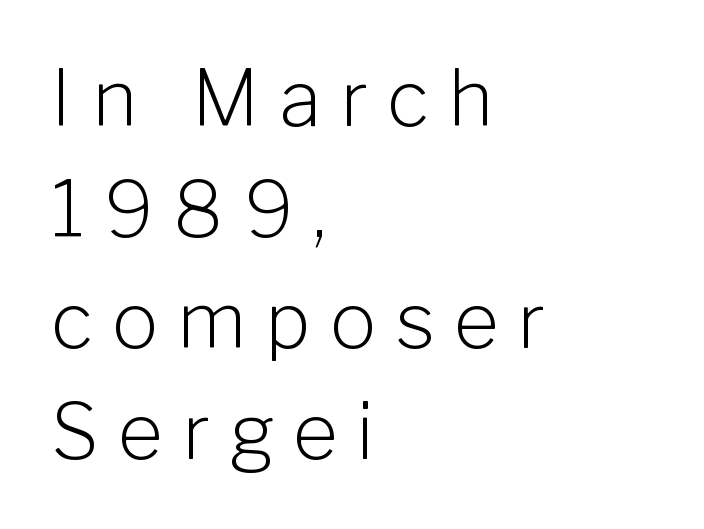
Q: Is the text bold? A: No.
Q: Is the text italic (slanted)? A: No, it is upright.
Q: Is the typeface a serif or a sans-serif typeface? A: Sans-serif.
Q: Is the text underlined? A: No.
Q: How is the paragraph aligned? A: Left-aligned.
Q: Is the spacing between letters normal or unusually wide? A: Unusually wide.
Q: Is the spacing between lines tight, normal or loose? A: Normal.
Q: Width (condensed, normal, or wide)? A: Normal.
Q: Stroke contrast? A: Low.
Q: x-height? A: Medium.
Q: Monospaced? A: No.
